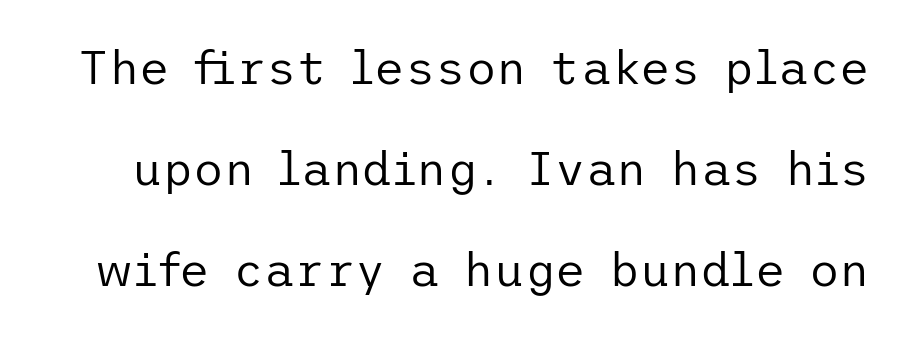
{"serif": "no", "italic": "no", "bold": "no", "weight": "regular", "width": "normal", "stroke_contrast": "low", "x_height": "medium", "underline": "no", "line_spacing": "loose", "line_spacing_ratio": 2.15, "letter_spacing": "normal", "letter_spacing_em": 0.0, "glyph_px": 47}
